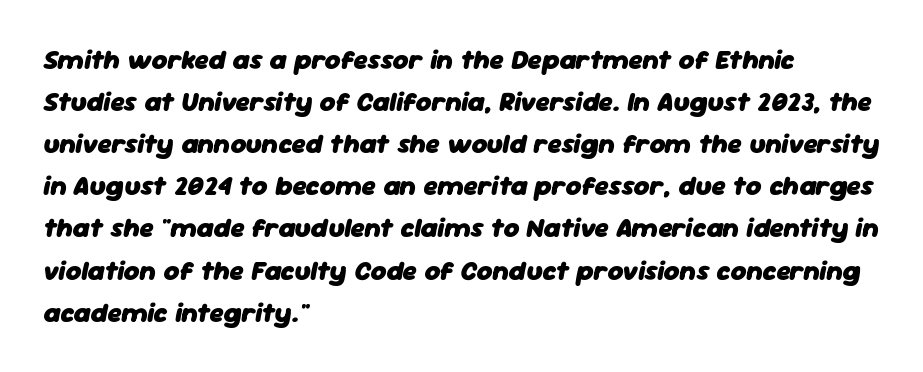
Q: Is the text bold? A: Yes.
Q: Is the text italic (slanted)? A: Yes, it leans right by about 11 degrees.
Q: Is the text underlined? A: No.
Q: How is the paragraph aligned? A: Left-aligned.
Q: Is the spacing between letters normal or unusually wide? A: Normal.
Q: Is the spacing between lines tight, normal or loose? A: Normal.
